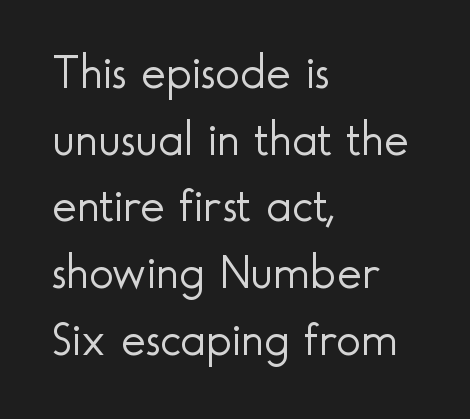
The image shows 47 px light sans-serif type, upright; set left-aligned, normal line spacing (1.42x), normal letter spacing, not underlined; a small x-height.
